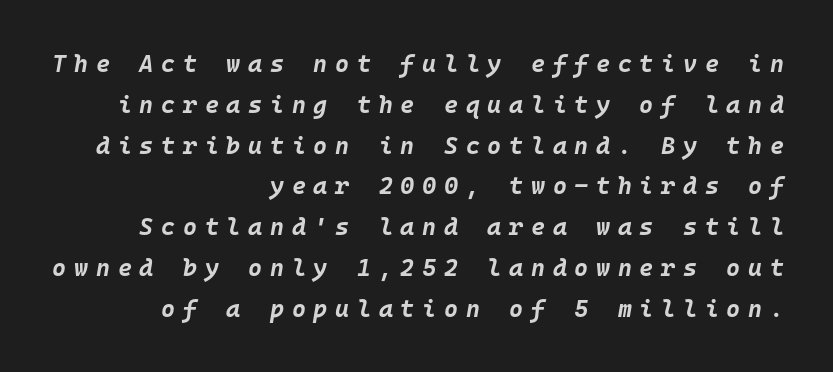
The image shows 24 px bold type, italic (leaning right); set right-aligned, normal line spacing (1.7x), unusually wide letter spacing (+0.32 em), not underlined.
